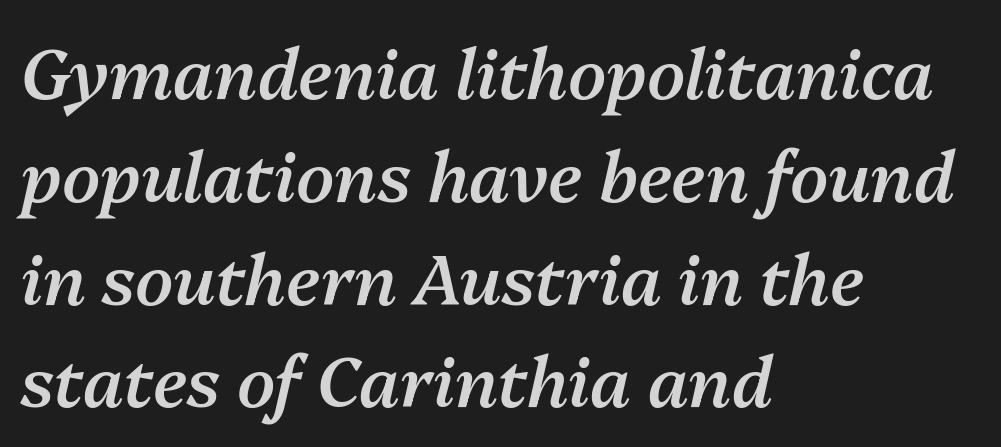
The image shows 69 px semibold type, italic (leaning right); set left-aligned, normal line spacing (1.49x), normal letter spacing, not underlined; medium stroke contrast and a medium x-height.
